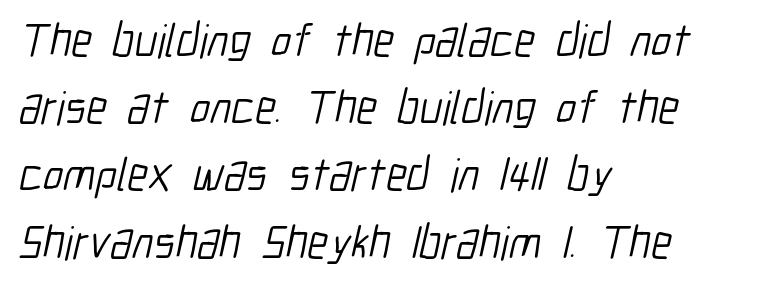
Q: Is the text bold? A: No.
Q: Is the typeface a serif or a sans-serif typeface? A: Sans-serif.
Q: Is the text underlined? A: No.
Q: How is the paragraph aligned? A: Left-aligned.
Q: Is the spacing between letters normal or unusually wide? A: Normal.
Q: Is the spacing between lines tight, normal or loose? A: Normal.
Q: Width (condensed, normal, or wide)? A: Condensed.
Q: Stroke contrast? A: Low.
Q: x-height? A: Medium.
Q: Monospaced? A: No.
